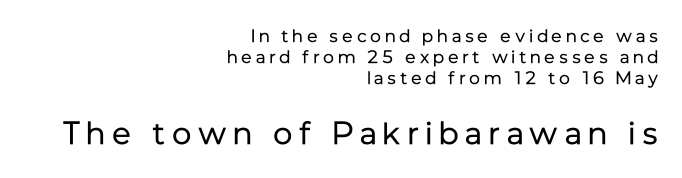
The image shows 32 px regular-weight sans-serif type, upright; set right-aligned, line spacing 1.18x, unusually wide letter spacing (+0.21 em), not underlined; the second (bottom) block is 1.78x larger; low stroke contrast and a medium x-height.
